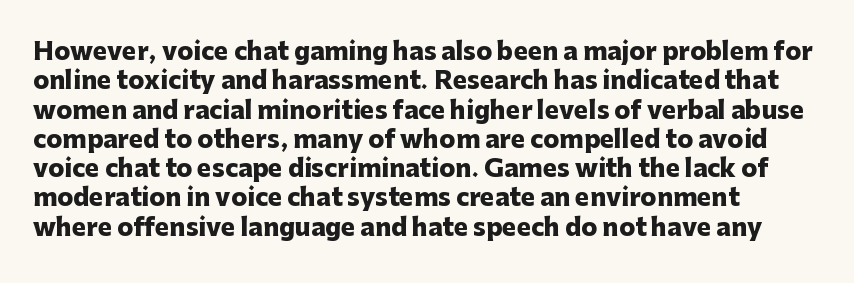
Check the space under the baseline: it is left empty. Words appear dense and cohesive because spacing is normal. Summary of weight: heavy, a full bold. Caption: multi-line text, flush left, ragged right.
